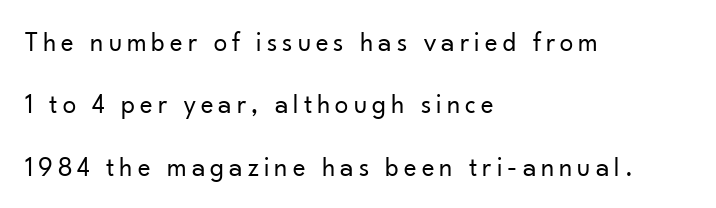
The glyphs are unaccompanied by any horizontal stroke below them. This is roman type, the default non-slanted kind. Compared with a centered layout, this one pins lines to the left instead. Weight: regular or lighter. Reading down the column, the eye jumps a long way to each next line.
